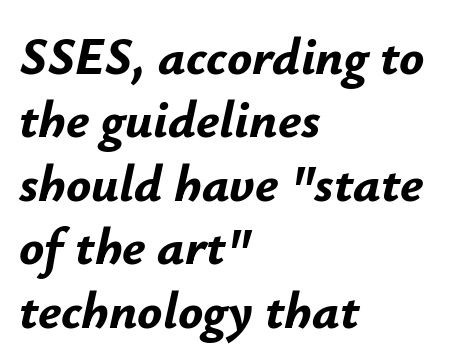
Q: Is the text bold? A: Yes.
Q: Is the text italic (slanted)? A: Yes, it leans right by about 12 degrees.
Q: Is the text underlined? A: No.
Q: How is the paragraph aligned? A: Left-aligned.
Q: Is the spacing between letters normal or unusually wide? A: Normal.
Q: Width (condensed, normal, or wide)? A: Normal.
Q: Stroke contrast? A: Low.
Q: x-height? A: Small.
Q: Monospaced? A: No.
